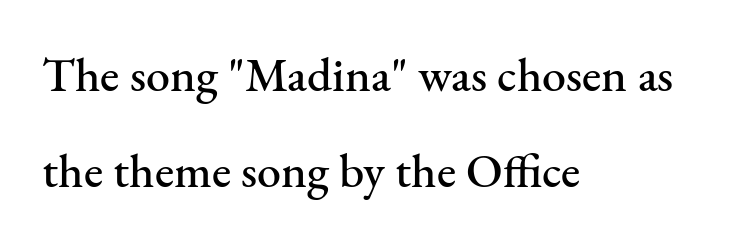
A typesetter would label this face a serif. Does the lettering tilt? It doesn't — this is upright. Reading down the column, the eye jumps a long way to each next line. Typeset ragged right — the left edge is the straight one.
